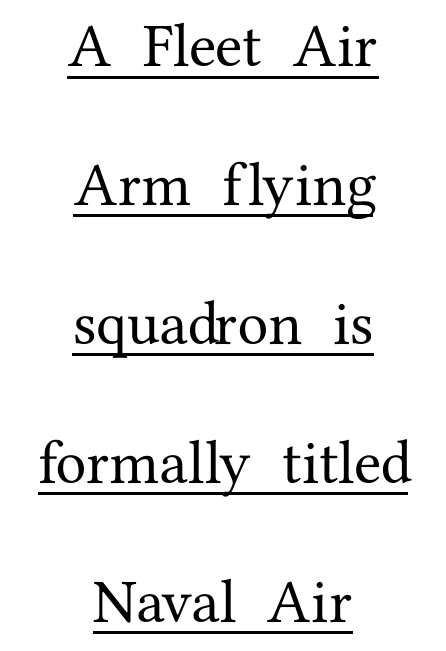
Q: Is the text italic (slanted)? A: No, it is upright.
Q: Is the typeface a serif or a sans-serif typeface? A: Serif.
Q: Is the text underlined? A: Yes.
Q: How is the paragraph aligned? A: Centered.
Q: Is the spacing between letters normal or unusually wide? A: Normal.
Q: Is the spacing between lines tight, normal or loose? A: Loose.
Q: Width (condensed, normal, or wide)? A: Normal.
Q: Stroke contrast? A: Medium.
Q: x-height? A: Medium.
Q: Monospaced? A: No.
